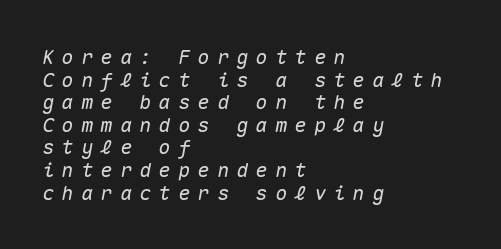
Letters rest on an invisible, unmarked baseline. The passage is arranged the way most books set body copy — flush left. The face used here has a pronounced slope to its letters. Honestly, the letter spacing is so wide it's the main thing you notice.
